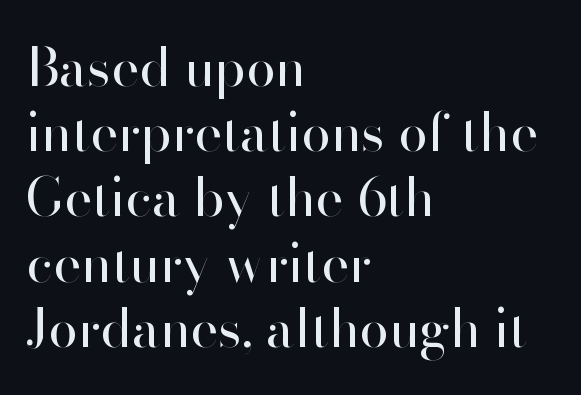
The image shows 53 px regular-weight sans-serif type, upright; set left-aligned, line spacing 1.23x, normal letter spacing, not underlined; high stroke contrast and a small x-height.
